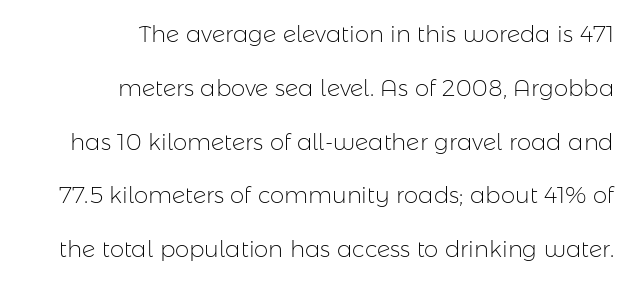
Each stroke keeps to a modest, everyday thickness or less. Each new line begins a long way beneath the previous one. Any mark beneath the type? The region is blank. Posture: upright roman. Compared with typical body copy, the letter spacing here is the same. A flush-right, rag-left setting is used for this passage.
